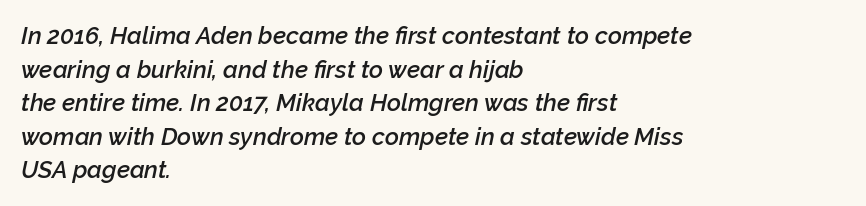
The tracking reads as untouched default to a designer's eye. Normally led — the rows are evenly, conventionally spaced. This rendering features lettering with no underline. This sample is left-justified, so line endings fall wherever the words run out. Posture: slanted. This is moderately heavy type, rendered in semibold.
